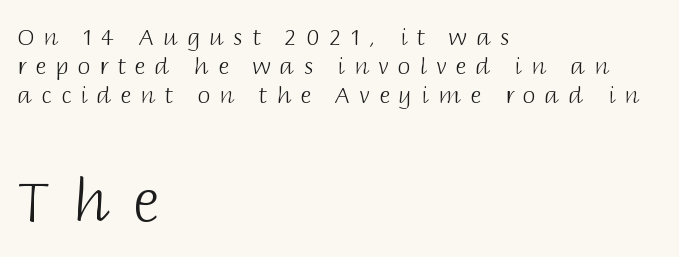
The image shows 58 px light sans-serif type, upright; set left-aligned, normal line spacing (1.27x), unusually wide letter spacing (+0.4 em), not underlined; the second (bottom) block is 2.52x larger; low stroke contrast and a large x-height.
